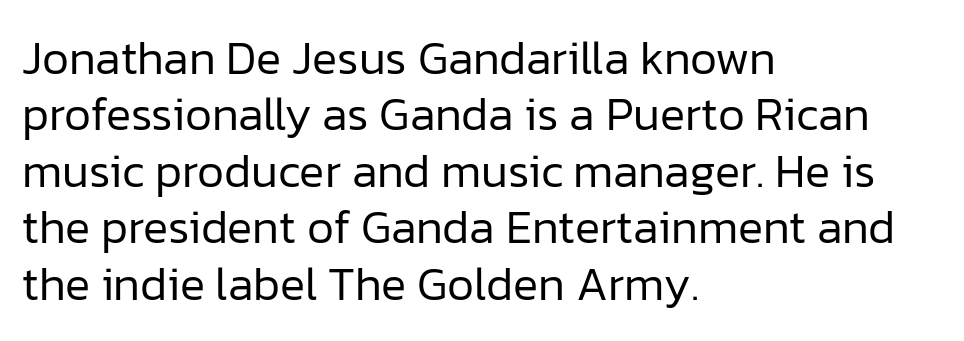
The image shows 47 px regular-weight sans-serif type, upright; set left-aligned, line spacing 1.2x, normal letter spacing, not underlined; low stroke contrast and a medium x-height.
